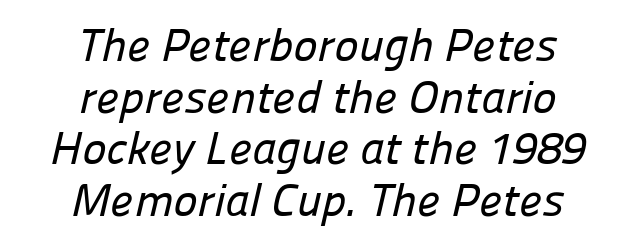
Q: Is the typeface a serif or a sans-serif typeface? A: Sans-serif.
Q: Is the text underlined? A: No.
Q: How is the paragraph aligned? A: Centered.
Q: Is the spacing between letters normal or unusually wide? A: Normal.
Q: Is the spacing between lines tight, normal or loose? A: Tight.
Q: Width (condensed, normal, or wide)? A: Normal.
Q: Stroke contrast? A: Low.
Q: x-height? A: Medium.
Q: Monospaced? A: No.
